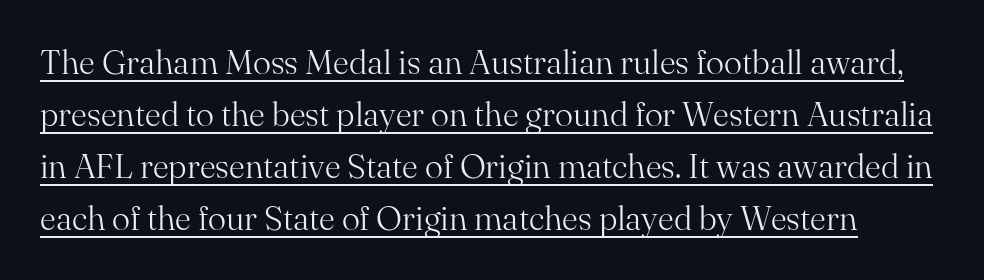
Q: Is the text bold? A: No.
Q: Is the text italic (slanted)? A: No, it is upright.
Q: Is the typeface a serif or a sans-serif typeface? A: Serif.
Q: Is the text underlined? A: Yes.
Q: Is the spacing between letters normal or unusually wide? A: Normal.
Q: Is the spacing between lines tight, normal or loose? A: Normal.
Q: Width (condensed, normal, or wide)? A: Normal.
Q: Stroke contrast? A: Medium.
Q: x-height? A: Small.
Q: Monospaced? A: No.
